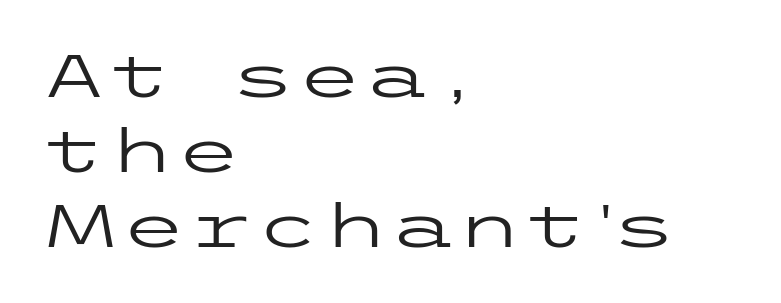
Q: Is the text bold? A: No.
Q: Is the text italic (slanted)? A: No, it is upright.
Q: Is the typeface a serif or a sans-serif typeface? A: Sans-serif.
Q: Is the text underlined? A: No.
Q: How is the paragraph aligned? A: Left-aligned.
Q: Is the spacing between letters normal or unusually wide? A: Normal.
Q: Width (condensed, normal, or wide)? A: Wide.
Q: Stroke contrast? A: Low.
Q: x-height? A: Medium.
